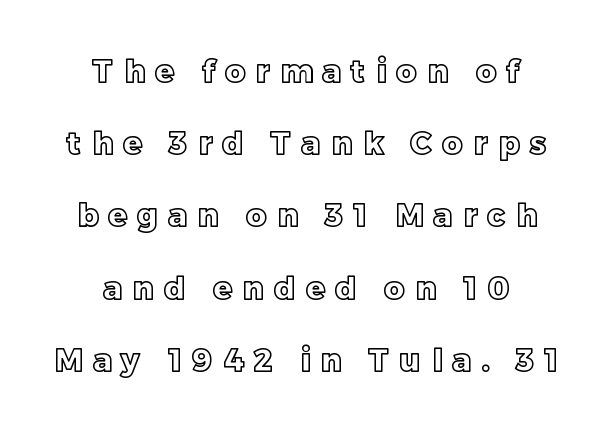
The image shows 31 px text type, upright; set centered, loose line spacing (2.33x), unusually wide letter spacing (+0.34 em), not underlined; a large x-height.
